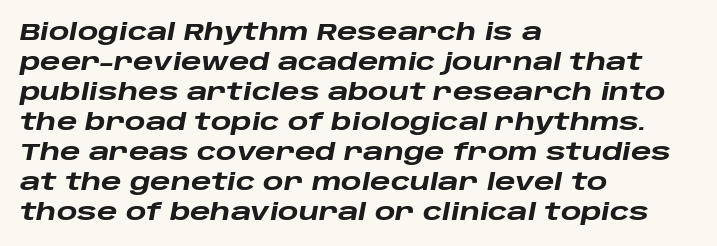
Q: Is the text bold? A: Yes.
Q: Is the text italic (slanted)? A: Yes, it leans right by about 10 degrees.
Q: Is the text underlined? A: No.
Q: How is the paragraph aligned? A: Left-aligned.
Q: Is the spacing between letters normal or unusually wide? A: Normal.
Q: Is the spacing between lines tight, normal or loose? A: Normal.
